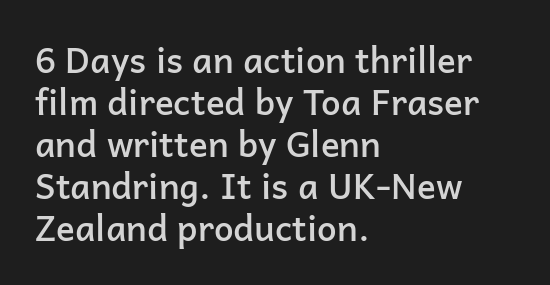
Glyph-to-glyph distance matches everyday printed text. What kind of face is this? One without serifs — a sans. The string is rendered with underlining switched off. Varying glyph widths throughout — classic text-font behaviour.
